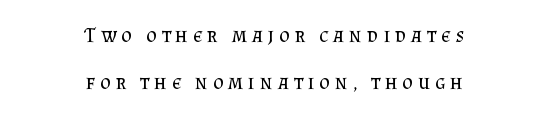
These lines have a slow, spaced-out rhythm from letter to letter. This sample trades compactness for vertical openness between lines. Horizontal alignment here is central, giving a formal, balanced look. Decoration check: the copy has no underline. No extra ink here — the face is not bold. Posture: upright roman.
